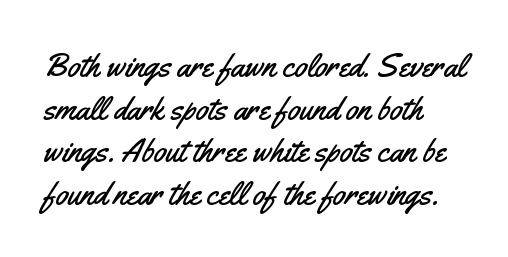
In terms of letterform style, serifs are entirely absent. The zone under the glyphs is completely vacant. Tracking here is standard; glyphs follow each other at the usual distance. Line spacing here is normal.
